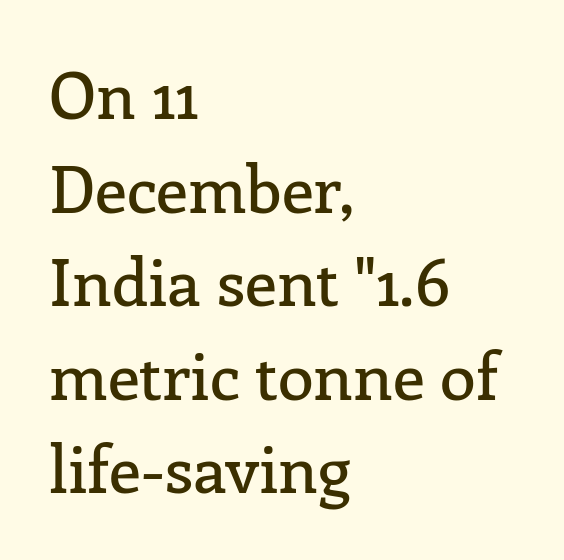
{"serif": "yes", "italic": "no", "width": "normal", "stroke_contrast": "low", "x_height": "medium", "monospaced": "no", "underline": "no", "align": "left", "line_spacing": "normal", "line_spacing_ratio": 1.44, "letter_spacing": "normal", "letter_spacing_em": 0.0, "glyph_px": 65}
